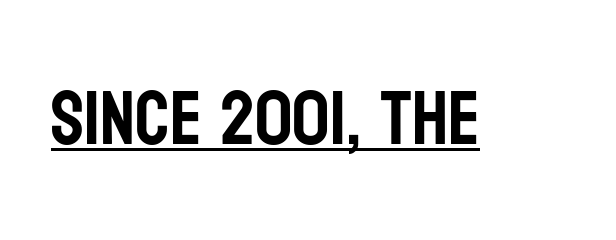
Classification — sans serif. This rendering leaves character spacing at its baseline value. Posture: upright roman. Glance below the letters and you will spot a drawn line.
